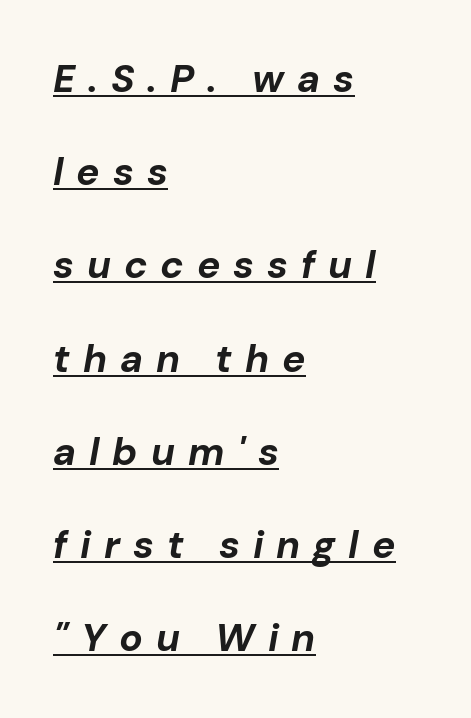
The image shows 39 px bold type, italic (leaning right); set left-aligned, loose line spacing (2.39x), unusually wide letter spacing (+0.33 em), underlined; low stroke contrast and a medium x-height.
